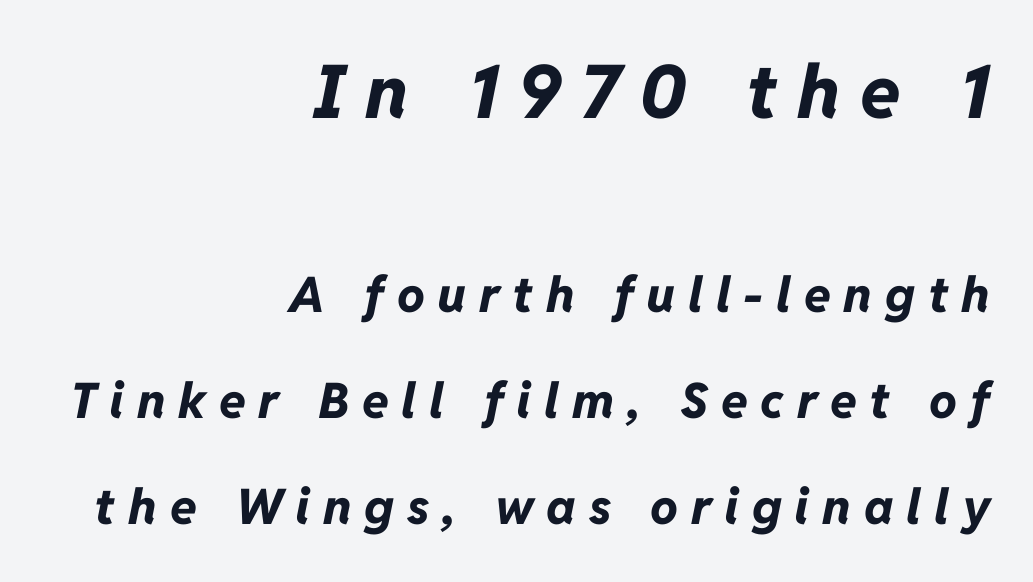
{"italic": "yes", "lean": "right", "slant_degrees": 11, "bold": "yes", "weight": "bold", "width": "normal", "stroke_contrast": "low", "x_height": "medium", "monospaced": "no", "underline": "no", "align": "right", "line_spacing": "loose", "line_spacing_ratio": 2.16, "letter_spacing": "wide", "letter_spacing_em": 0.26, "larger_block": "first", "size_ratio": 1.51, "glyph_px": 74}
